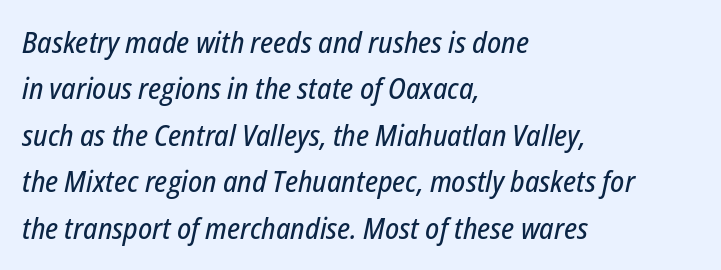
Q: Is the text italic (slanted)? A: Yes, it leans right by about 12 degrees.
Q: Is the text underlined? A: No.
Q: How is the paragraph aligned? A: Left-aligned.
Q: Is the spacing between letters normal or unusually wide? A: Normal.
Q: Is the spacing between lines tight, normal or loose? A: Normal.
Q: Width (condensed, normal, or wide)? A: Condensed.
Q: Stroke contrast? A: Low.
Q: x-height? A: Medium.
Q: Monospaced? A: No.
